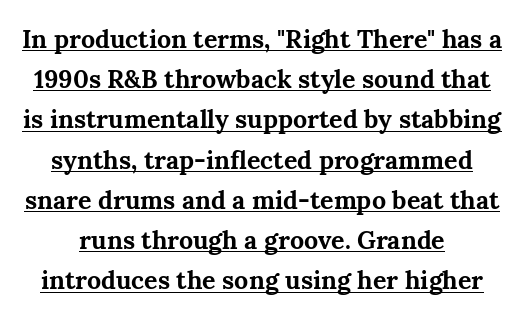
You could call the tracking neutral — neither tight nor loose. Leading: standard. Caption: bold face, heavy strokes. The axis of the letterforms is exactly vertical. A baseline rule has been typeset under these characters.
